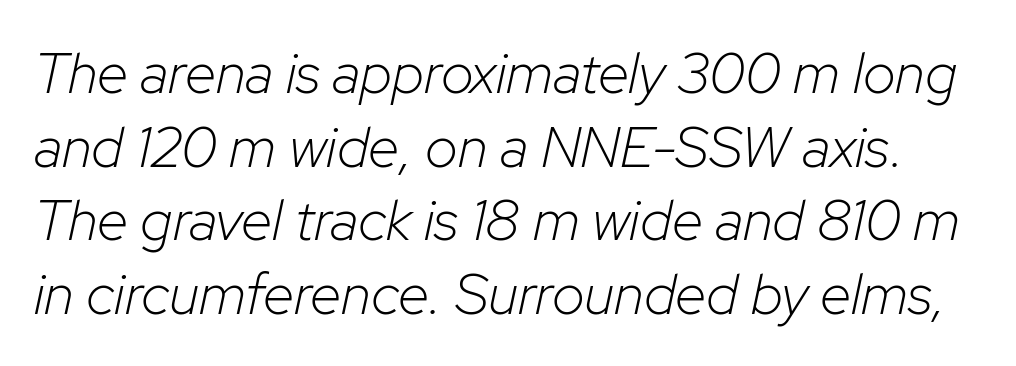
{"italic": "yes", "lean": "right", "slant_degrees": 12, "bold": "no", "weight": "light", "width": "normal", "stroke_contrast": "low", "x_height": "medium", "monospaced": "no", "underline": "no", "line_spacing": "normal", "line_spacing_ratio": 1.29, "letter_spacing": "normal", "letter_spacing_em": 0.0, "glyph_px": 57}
